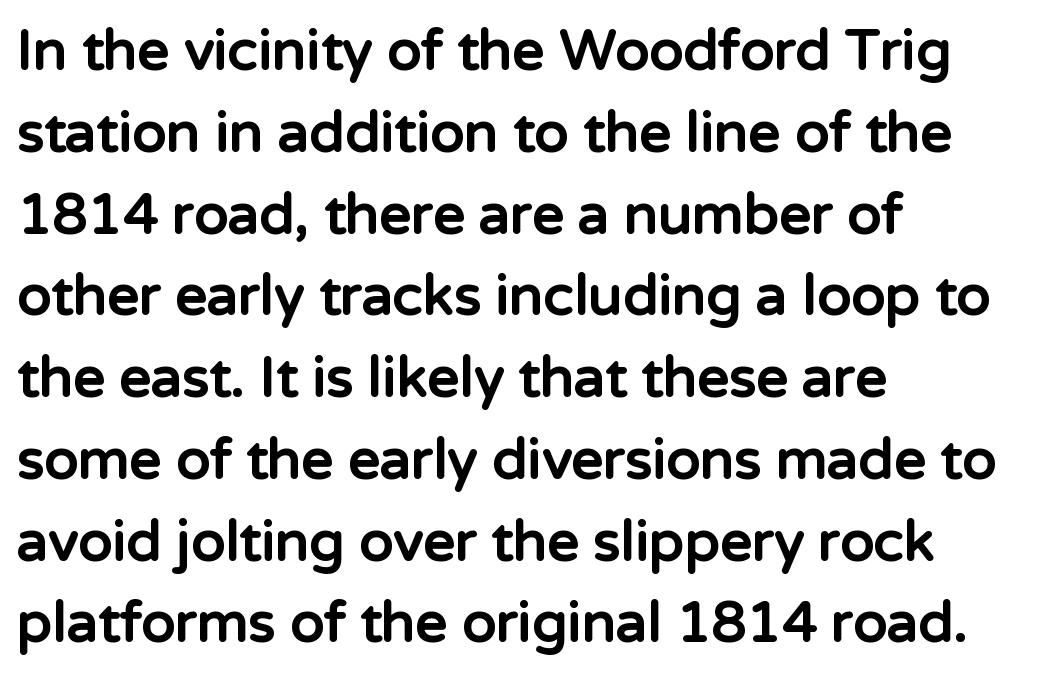
The image shows 56 px bold sans-serif type, upright; set left-aligned, normal line spacing (1.46x), normal letter spacing, not underlined; low stroke contrast and a medium x-height.
